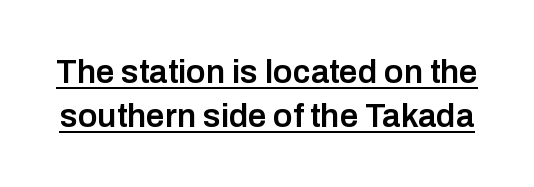
{"serif": "no", "italic": "no", "bold": "semi", "weight": "semibold", "width": "normal", "stroke_contrast": "low", "x_height": "medium", "monospaced": "no", "underline": "yes", "line_spacing": "normal", "line_spacing_ratio": 1.33, "letter_spacing": "normal", "letter_spacing_em": 0.0, "glyph_px": 33}
